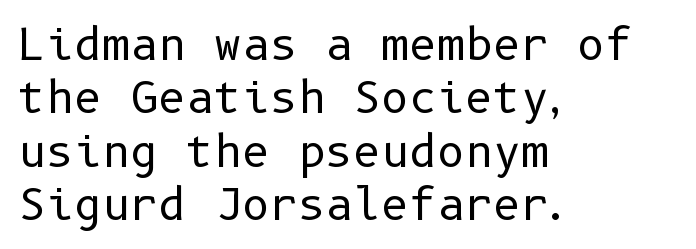
The image shows 43 px regular-weight sans-serif type, upright; set left-aligned, line spacing 1.24x, normal letter spacing, not underlined; low stroke contrast and a medium x-height.
